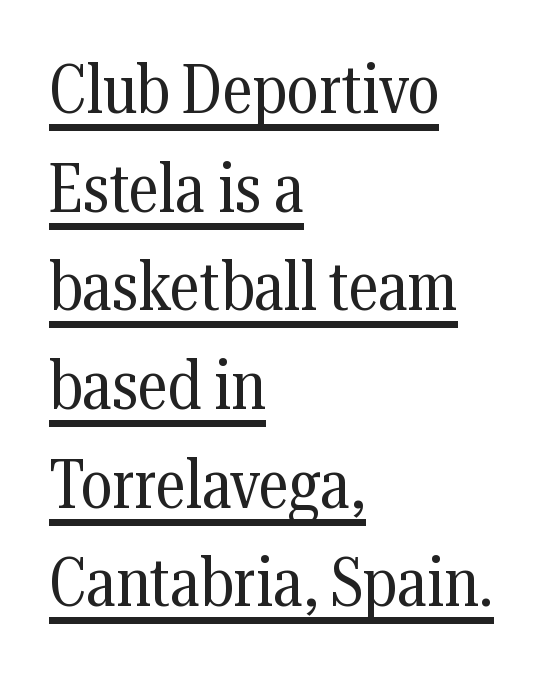
The typeface has the unassuming heft of standard copy or less. The leading is moderate, giving the passage an even texture. Style check: upright. A continuous stroke trails under the words, as in a hyperlink. These lines are set flush left with a ragged right edge.
